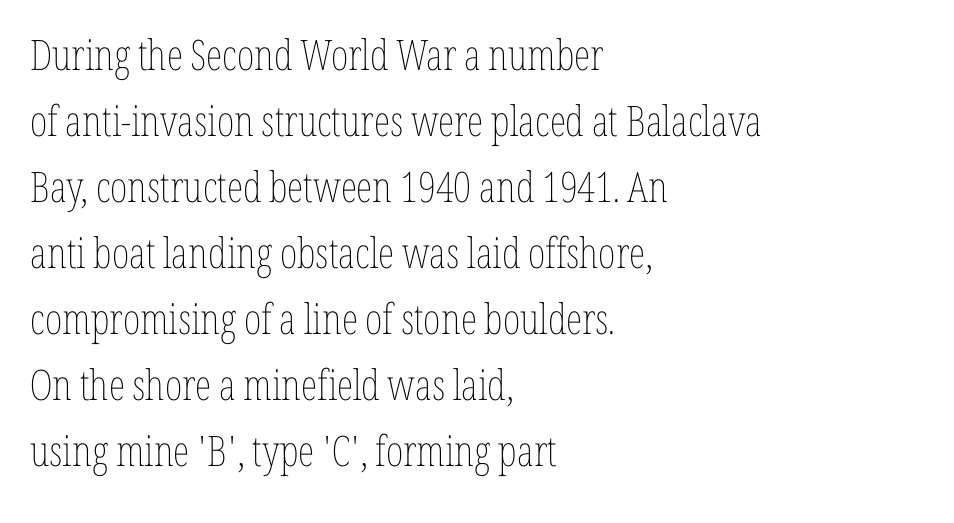
{"italic": "no", "bold": "no", "weight": "thin", "width": "condensed", "stroke_contrast": "low", "x_height": "medium", "monospaced": "no", "underline": "no", "align": "left", "line_spacing": "normal", "line_spacing_ratio": 1.57, "letter_spacing": "normal", "letter_spacing_em": 0.0, "glyph_px": 42}
